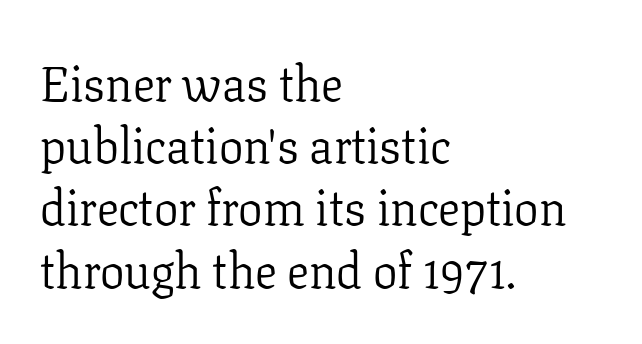
{"serif": "yes", "italic": "no", "bold": "no", "weight": "light", "width": "normal", "stroke_contrast": "low", "x_height": "medium", "monospaced": "no", "underline": "no", "align": "left", "line_spacing": "normal", "line_spacing_ratio": 1.27, "letter_spacing": "normal", "letter_spacing_em": 0.0, "glyph_px": 49}
